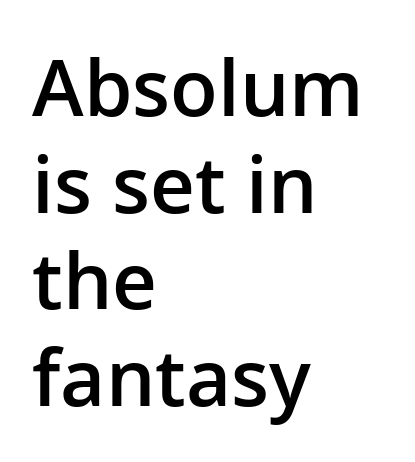
Bold? Not quite — semibold, heavier than regular but stopping short. You could not count columns in this text — the font is proportionally spaced. Notice how the stems are strictly vertical — no italics here. The zone under the glyphs is completely vacant. Typographically, this falls in the sans-serif category. Every row of glyphs begins at an identical x-position on the left.
